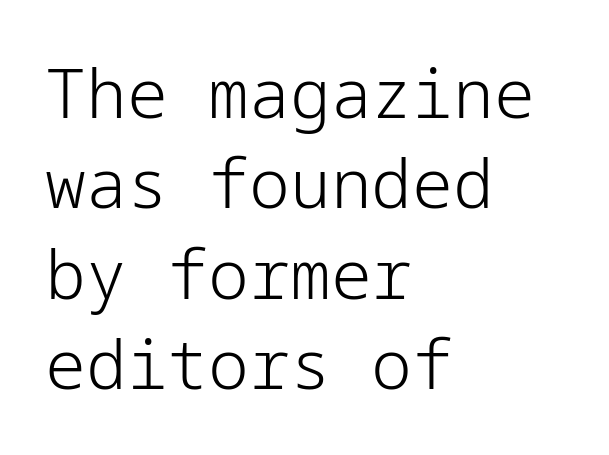
The image shows 68 px light sans-serif type, upright; set left-aligned, normal line spacing (1.33x), normal letter spacing, not underlined; low stroke contrast and a medium x-height.
